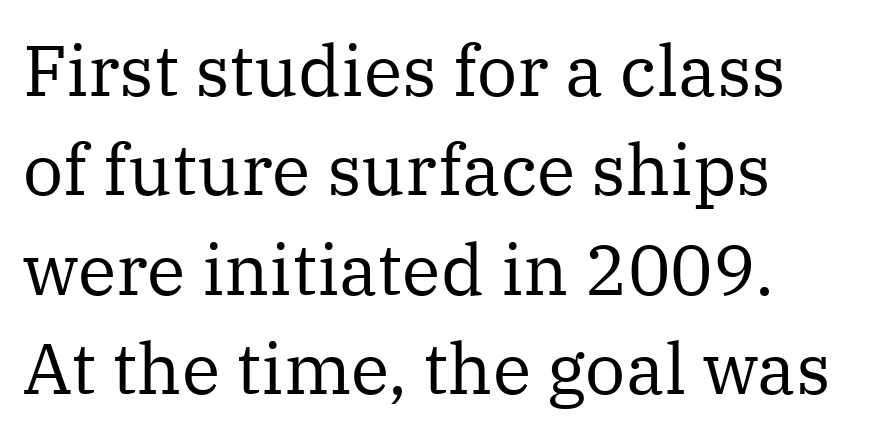
Q: Is the text bold? A: No.
Q: Is the text italic (slanted)? A: No, it is upright.
Q: Is the typeface a serif or a sans-serif typeface? A: Serif.
Q: Is the text underlined? A: No.
Q: Is the spacing between letters normal or unusually wide? A: Normal.
Q: Is the spacing between lines tight, normal or loose? A: Normal.
Q: Width (condensed, normal, or wide)? A: Normal.
Q: Stroke contrast? A: Medium.
Q: x-height? A: Medium.
Q: Monospaced? A: No.
